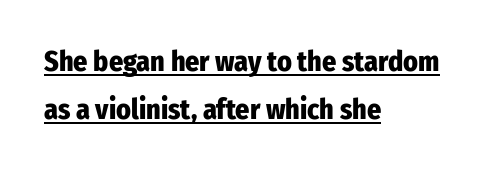
{"serif": "no", "italic": "no", "bold": "yes", "weight": "heavy", "width": "condensed", "stroke_contrast": "low", "x_height": "medium", "monospaced": "no", "underline": "yes", "align": "left", "line_spacing_ratio": 1.71, "letter_spacing": "normal", "letter_spacing_em": 0.0, "glyph_px": 28}
